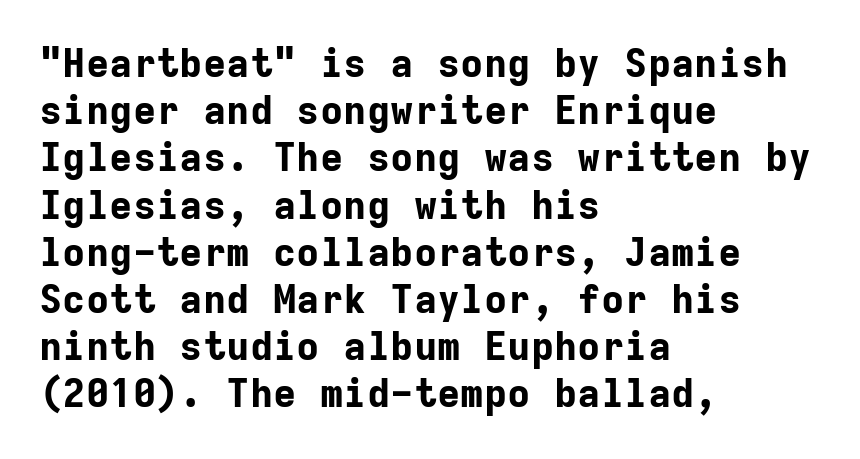
The image shows 39 px bold sans-serif type, upright, monospaced; set left-aligned, line spacing 1.21x, normal letter spacing, not underlined; low stroke contrast and a medium x-height.
